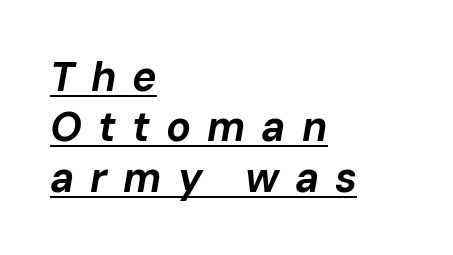
Q: Is the text bold? A: Yes.
Q: Is the text italic (slanted)? A: Yes, it leans right by about 10 degrees.
Q: Is the text underlined? A: Yes.
Q: How is the paragraph aligned? A: Left-aligned.
Q: Is the spacing between letters normal or unusually wide? A: Unusually wide.
Q: Width (condensed, normal, or wide)? A: Normal.
Q: Stroke contrast? A: Low.
Q: x-height? A: Medium.
Q: Monospaced? A: No.
